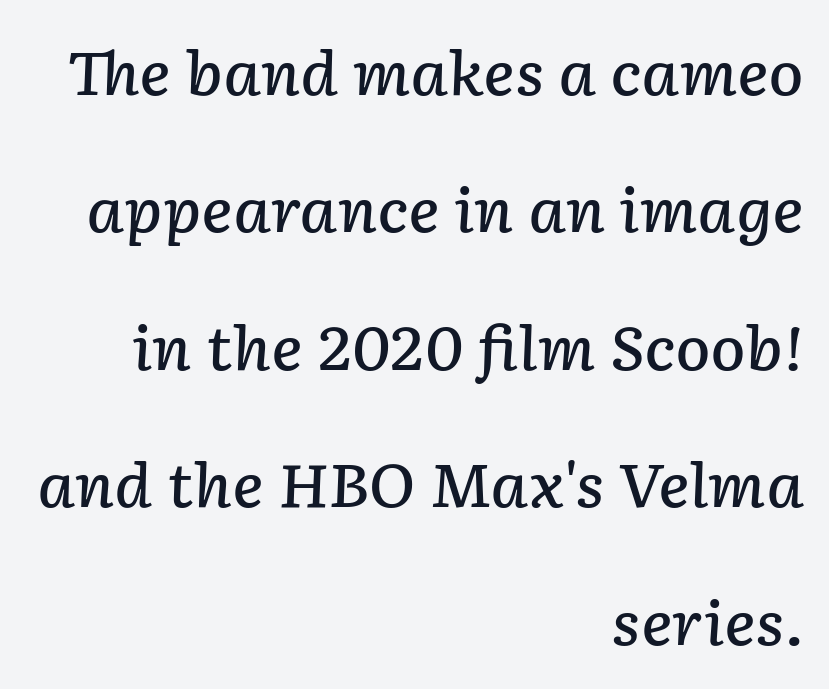
Q: Is the text bold? A: Semi-bold.
Q: Is the text italic (slanted)? A: Yes, it leans right by about 2 degrees.
Q: Is the text underlined? A: No.
Q: How is the paragraph aligned? A: Right-aligned.
Q: Is the spacing between letters normal or unusually wide? A: Normal.
Q: Is the spacing between lines tight, normal or loose? A: Loose.
Q: Width (condensed, normal, or wide)? A: Normal.
Q: Stroke contrast? A: Low.
Q: x-height? A: Medium.
Q: Monospaced? A: No.
